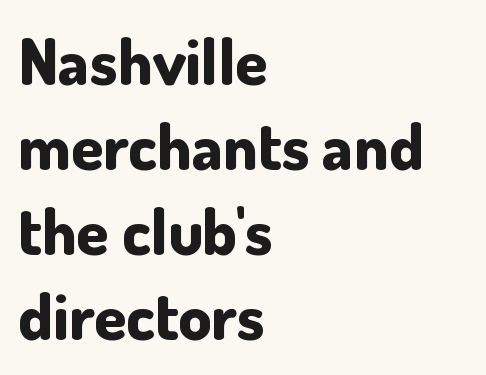
The image shows 65 px bold sans-serif type, upright; set left-aligned, normal line spacing (1.31x), normal letter spacing, not underlined; low stroke contrast and a small x-height.
